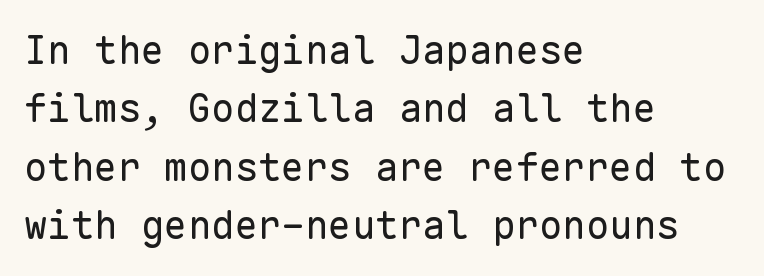
The image shows 39 px regular-weight sans-serif type, upright, monospaced; set left-aligned, normal line spacing (1.5x), normal letter spacing, not underlined; low stroke contrast and a medium x-height.
